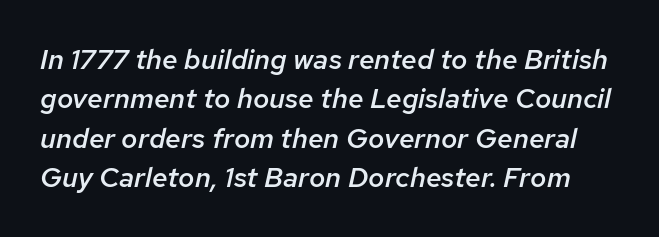
Q: Is the text bold? A: Semi-bold.
Q: Is the text italic (slanted)? A: Yes, it leans right by about 12 degrees.
Q: Is the text underlined? A: No.
Q: Is the spacing between letters normal or unusually wide? A: Normal.
Q: Is the spacing between lines tight, normal or loose? A: Normal.
Q: Width (condensed, normal, or wide)? A: Normal.
Q: Stroke contrast? A: Low.
Q: x-height? A: Medium.
Q: Monospaced? A: No.
